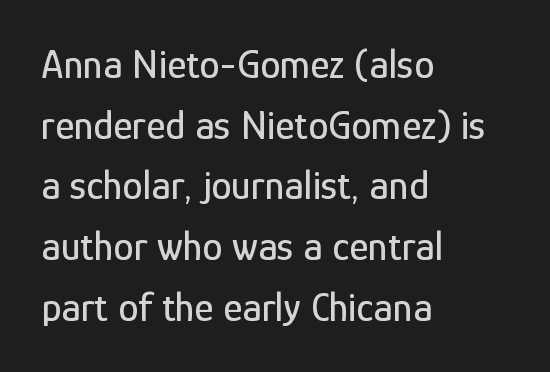
Q: Is the text italic (slanted)? A: No, it is upright.
Q: Is the typeface a serif or a sans-serif typeface? A: Sans-serif.
Q: Is the text underlined? A: No.
Q: How is the paragraph aligned? A: Left-aligned.
Q: Is the spacing between letters normal or unusually wide? A: Normal.
Q: Is the spacing between lines tight, normal or loose? A: Normal.
Q: Width (condensed, normal, or wide)? A: Condensed.
Q: Stroke contrast? A: Low.
Q: x-height? A: Medium.
Q: Monospaced? A: No.
